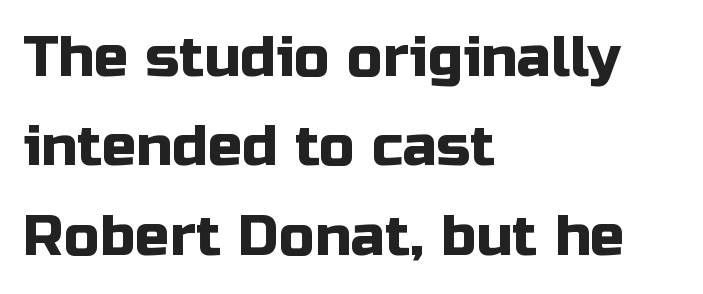
Anything drawn beneath the words? Only blank space. These lines are rendered in a variable-pitch font. You can tell from the bare stems that sans-serif type was used. If you drew a line through each stem, it would be perfectly vertical.
